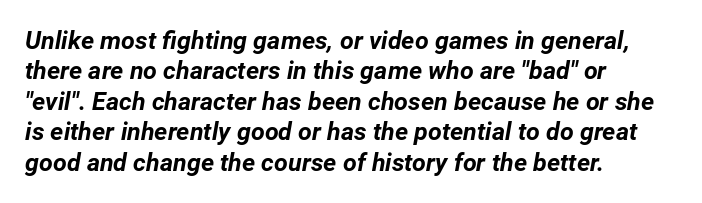
Underlining? Definitely not there. Inter-character spacing is left at the font's built-in metrics. The passage shown is emphatically bold. Posture: slanted. This rendering uses left alignment, leaving the right contour irregular.
